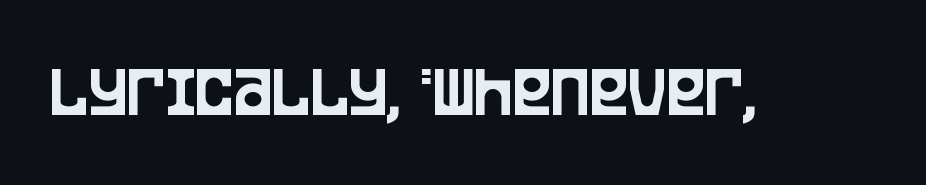
{"serif": "no", "italic": "no", "width": "condensed", "stroke_contrast": "low", "x_height": "large", "monospaced": "no", "underline": "no", "letter_spacing": "normal", "letter_spacing_em": 0.0, "glyph_px": 73}
